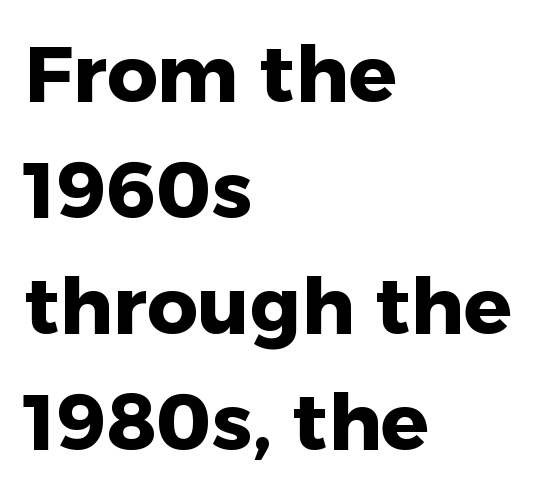
{"serif": "no", "italic": "no", "bold": "yes", "weight": "heavy", "width": "normal", "stroke_contrast": "low", "x_height": "medium", "monospaced": "no", "underline": "no", "align": "left", "line_spacing": "normal", "line_spacing_ratio": 1.47, "letter_spacing": "normal", "letter_spacing_em": 0.0, "glyph_px": 79}
